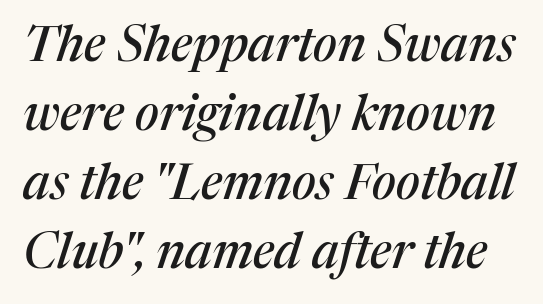
The letters are slanted; this is an italic face. Is this a sans? No — the strokes have serifs. Each row of text sits above clean, open space. Note the varied advance widths — an 'i' is clearly narrower than an 'm'. The horizontal fit of the characters is conventional and even. The rendering uses a moderate line-height, typical for paragraphs.
